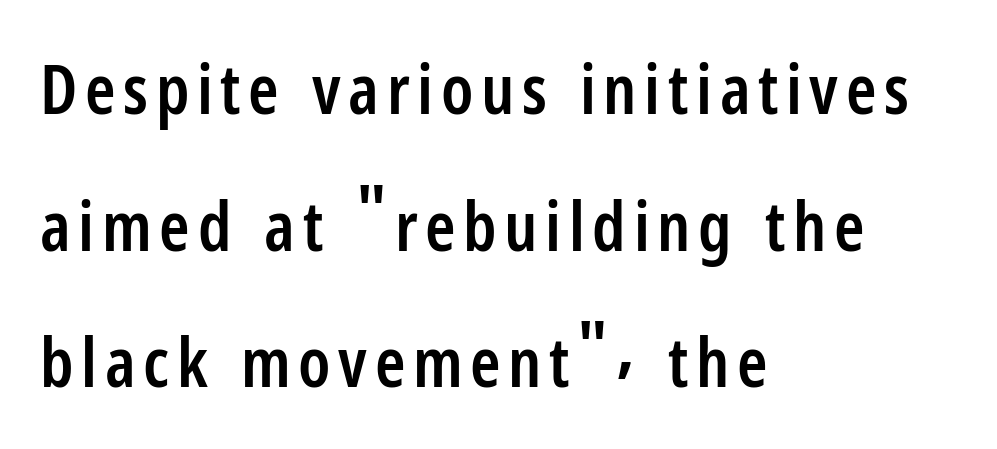
Q: Is the text bold? A: Semi-bold.
Q: Is the text italic (slanted)? A: No, it is upright.
Q: Is the typeface a serif or a sans-serif typeface? A: Sans-serif.
Q: Is the text underlined? A: No.
Q: How is the paragraph aligned? A: Left-aligned.
Q: Is the spacing between lines tight, normal or loose? A: Loose.
Q: Width (condensed, normal, or wide)? A: Condensed.
Q: Stroke contrast? A: Low.
Q: x-height? A: Medium.
Q: Monospaced? A: No.
